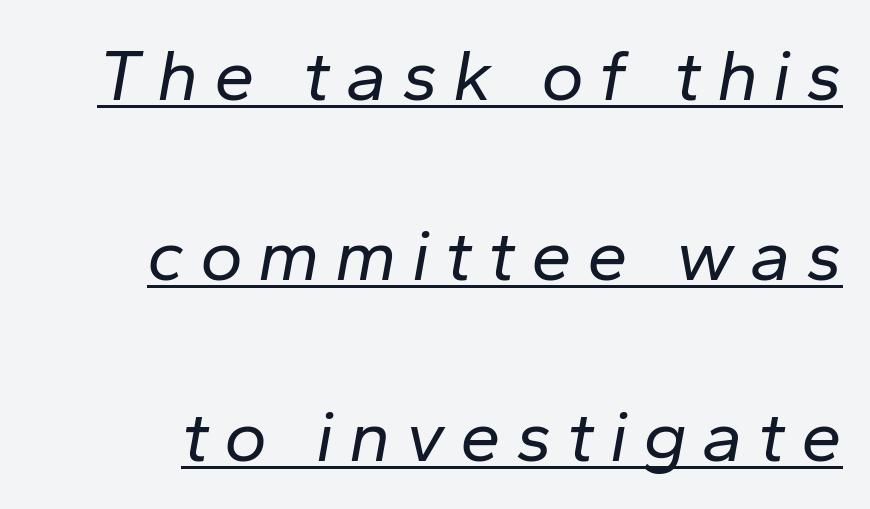
{"italic": "yes", "lean": "right", "slant_degrees": 10, "bold": "no", "weight": "regular", "width": "normal", "stroke_contrast": "low", "x_height": "medium", "monospaced": "no", "underline": "yes", "line_spacing": "loose", "line_spacing_ratio": 2.47, "letter_spacing": "wide", "letter_spacing_em": 0.21, "glyph_px": 73}
